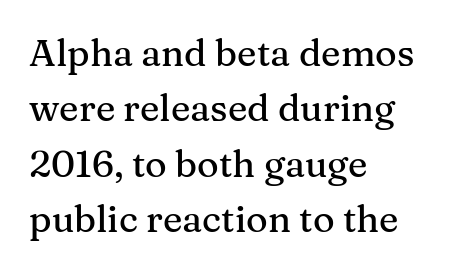
Q: Is the text italic (slanted)? A: No, it is upright.
Q: Is the typeface a serif or a sans-serif typeface? A: Serif.
Q: Is the text underlined? A: No.
Q: How is the paragraph aligned? A: Left-aligned.
Q: Is the spacing between letters normal or unusually wide? A: Normal.
Q: Is the spacing between lines tight, normal or loose? A: Normal.
Q: Width (condensed, normal, or wide)? A: Normal.
Q: Stroke contrast? A: Medium.
Q: x-height? A: Medium.
Q: Monospaced? A: No.
